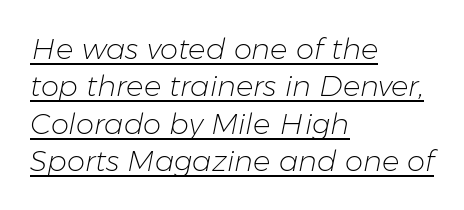
Notice how a bar underscores the lettering throughout. Observe the lean: these are italic letterforms. Spacing verdict: proportional, widths tailored to each character. The weight would be labelled regular, book, light, or lighter still. Honestly, the row spacing looks completely unremarkable.
